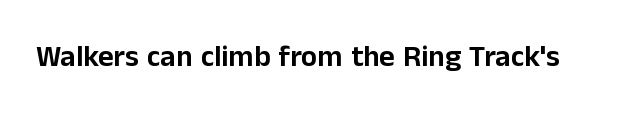
The image shows 30 px sans-serif type, upright; set normal letter spacing, not underlined; low stroke contrast and a medium x-height.
